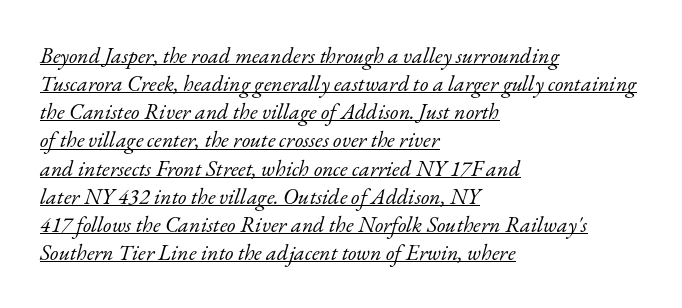
Horizontal alignment here is leftward, the default for most running prose. Descenders here cross a horizontal rule under the line. Students, observe: this is what conventionally led text looks like. Emphasis-style slanted type is in use. The type is set solid horizontally, with unmodified tracking.
